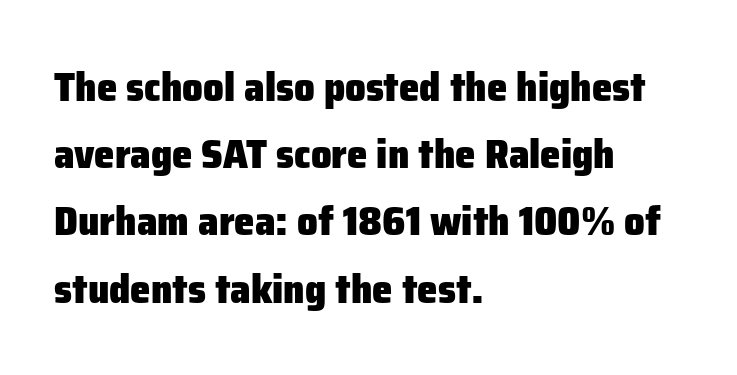
Interline gaps are of average width in this sample. Italic: no, the glyphs are upright roman. The face used here is proportionally spaced, like ordinary book or web type. The baseline area is clear. Summary of weight: heavy, a full bold. The horizontal fit of the characters is conventional and even.
